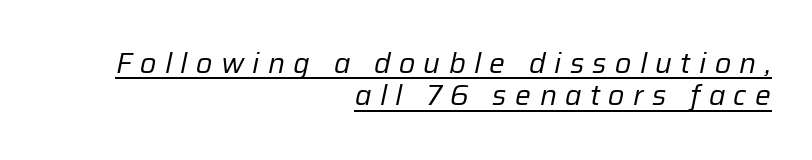
The image shows 28 px regular-weight type, italic (leaning right); set right-aligned, line spacing 1.16x, unusually wide letter spacing (+0.3 em), underlined; low stroke contrast and a medium x-height.
